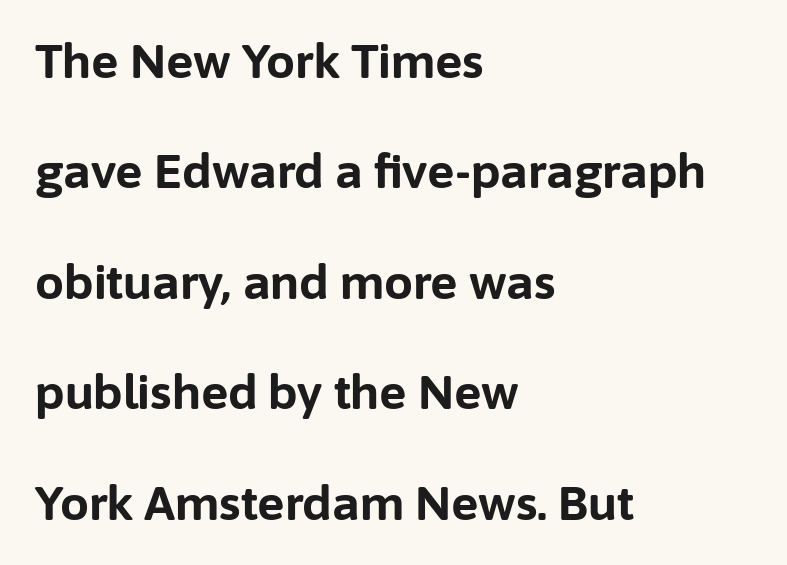
Note: no serifs on the glyphs. This is roman type, the default non-slanted kind. The rendering anchors every line to the left-hand side. Descenders are the only things crossing below the line.
